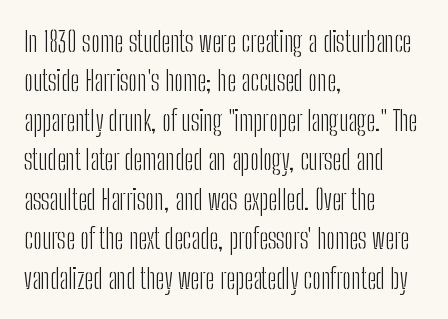
The image shows 28 px light, condensed sans-serif type, upright; set left-aligned, normal line spacing (1.41x), normal letter spacing, not underlined; low stroke contrast and a medium x-height.
